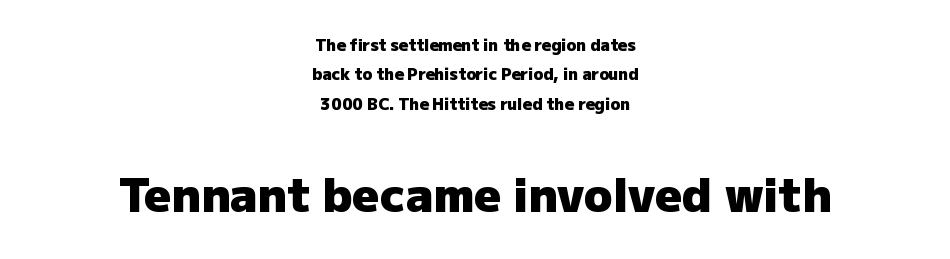
The image shows 47 px heavy sans-serif type, upright; set centered, line spacing 1.83x, normal letter spacing, not underlined; the second (bottom) block is 2.94x larger; low stroke contrast and a medium x-height.
